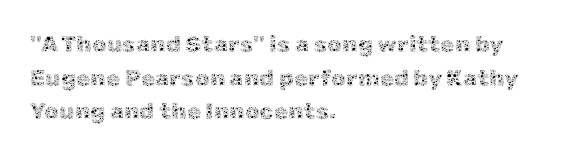
The image shows 23 px text type, upright; set left-aligned, normal line spacing (1.46x), normal letter spacing, not underlined.
